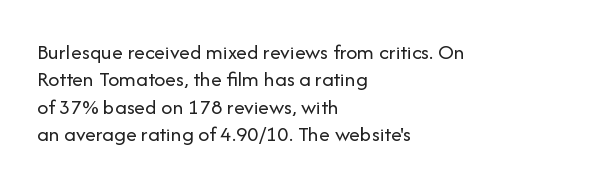
The image shows 22 px text type, upright; set left-aligned, line spacing 1.24x, normal letter spacing, not underlined.
